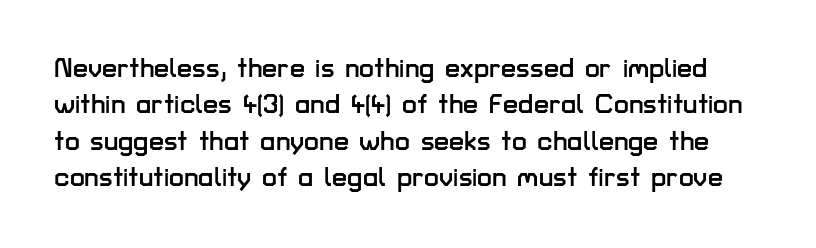
The image shows 27 px text type, upright; set normal line spacing (1.35x), normal letter spacing, not underlined.
